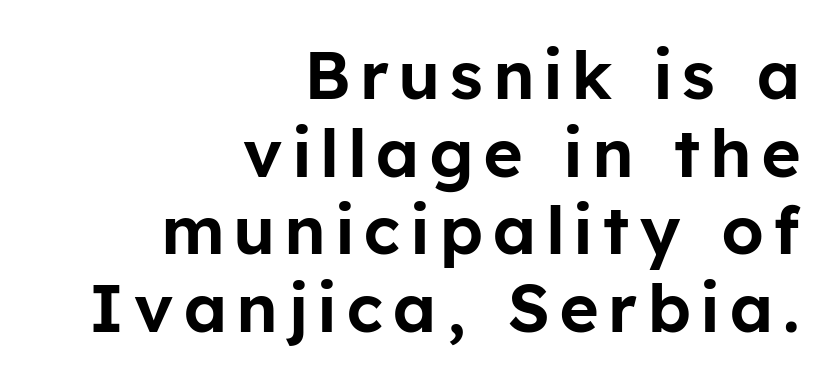
{"serif": "no", "italic": "no", "width": "normal", "stroke_contrast": "low", "x_height": "medium", "monospaced": "no", "underline": "no", "align": "right", "line_spacing_ratio": 1.16, "glyph_px": 67}
